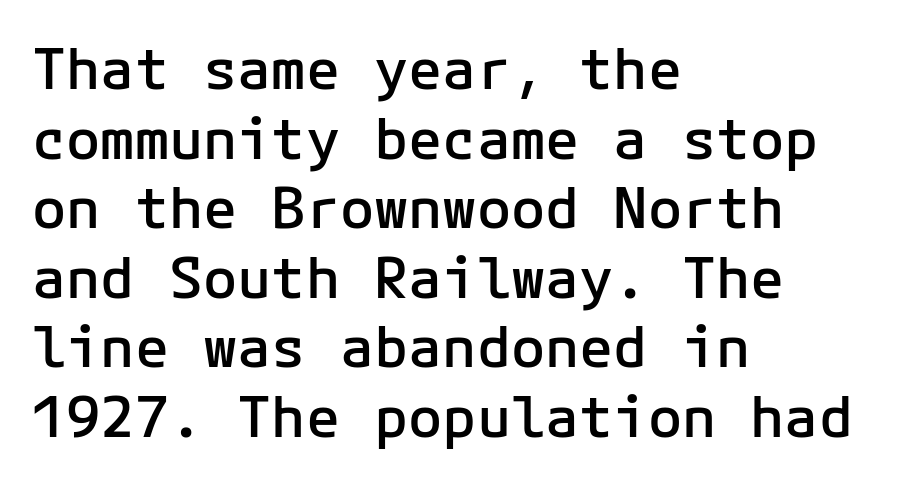
Teacher's note: observe the even left margin — that is flush-left alignment. Does the weight exceed regular? Yes, but only to semibold. No italicization has been applied; the sample stays upright. Unmarked baselines from the first word to the last. You can tell from the bare stems that sans-serif type was used.
